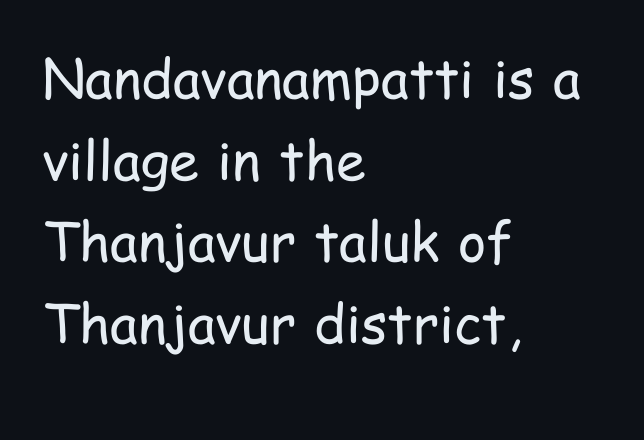
Q: Is the text bold? A: No.
Q: Is the text italic (slanted)? A: No, it is upright.
Q: Is the typeface a serif or a sans-serif typeface? A: Sans-serif.
Q: Is the text underlined? A: No.
Q: How is the paragraph aligned? A: Left-aligned.
Q: Is the spacing between letters normal or unusually wide? A: Normal.
Q: Is the spacing between lines tight, normal or loose? A: Normal.
Q: Width (condensed, normal, or wide)? A: Condensed.
Q: Stroke contrast? A: Low.
Q: x-height? A: Medium.
Q: Monospaced? A: No.
